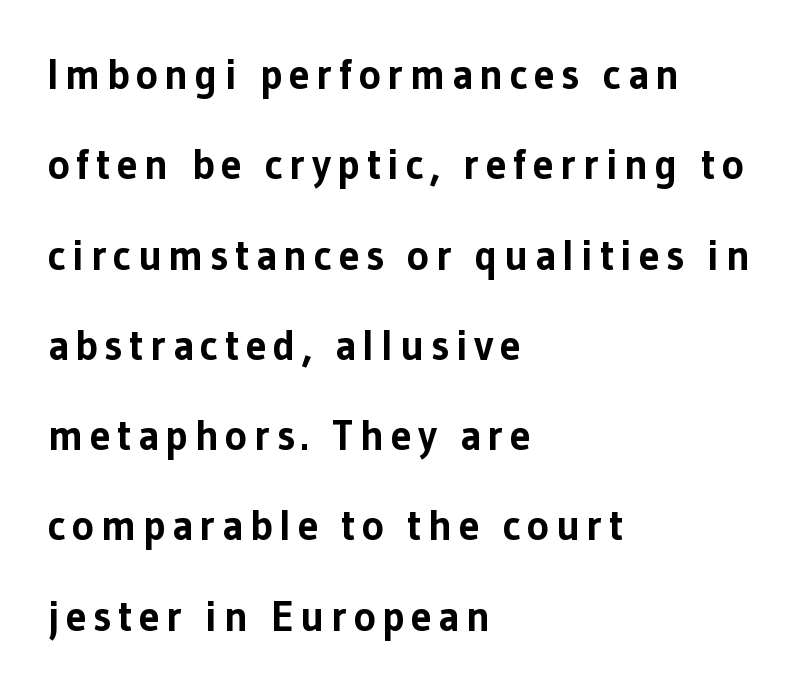
The face used here is proportionally spaced, like ordinary book or web type. Just letters on the line, the space beneath them empty. The text was rendered using a sans face with plain stroke endings. The axis of the letterforms is exactly vertical. In CSS terms this would be text-align: left.
